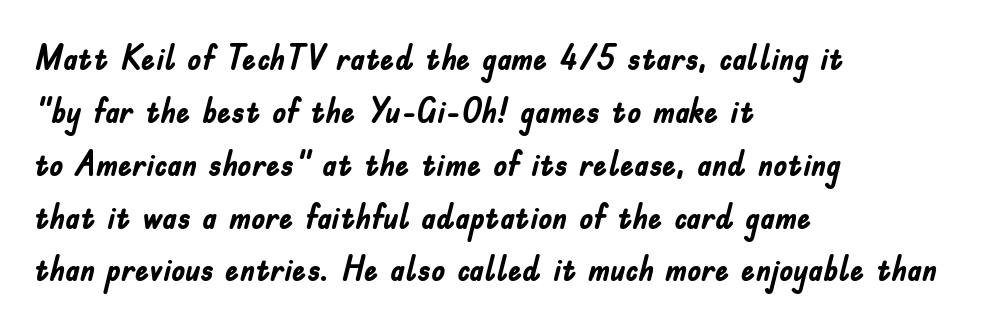
The image shows 35 px semibold, condensed sans-serif type; set left-aligned, normal line spacing (1.51x), normal letter spacing, not underlined; low stroke contrast and a small x-height.
